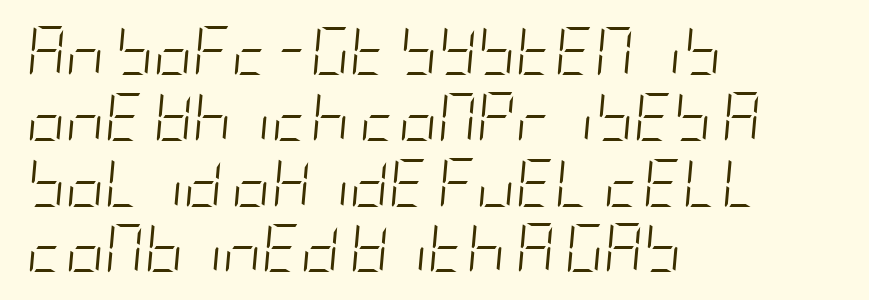
If you measured baseline to baseline, you'd find a middling distance. Underline: absent. Letters have the restrained weight of plain body copy at most. Typeset ragged right — the left edge is the straight one.
